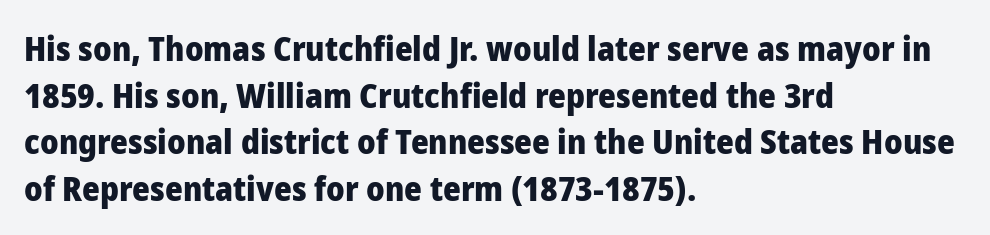
{"serif": "no", "italic": "no", "bold": "yes", "weight": "heavy", "width": "normal", "stroke_contrast": "low", "x_height": "medium", "monospaced": "no", "underline": "no", "align": "left", "line_spacing": "normal", "line_spacing_ratio": 1.37, "letter_spacing": "normal", "letter_spacing_em": 0.0, "glyph_px": 34}
